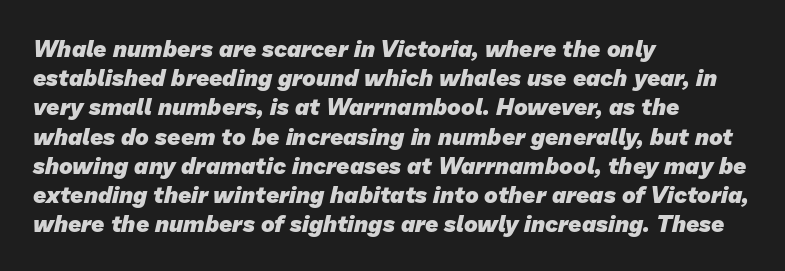
{"bold": "yes", "underline": "no", "align": "left", "line_spacing": "normal", "line_spacing_ratio": 1.27, "letter_spacing": "normal", "letter_spacing_em": 0.0, "glyph_px": 23}
